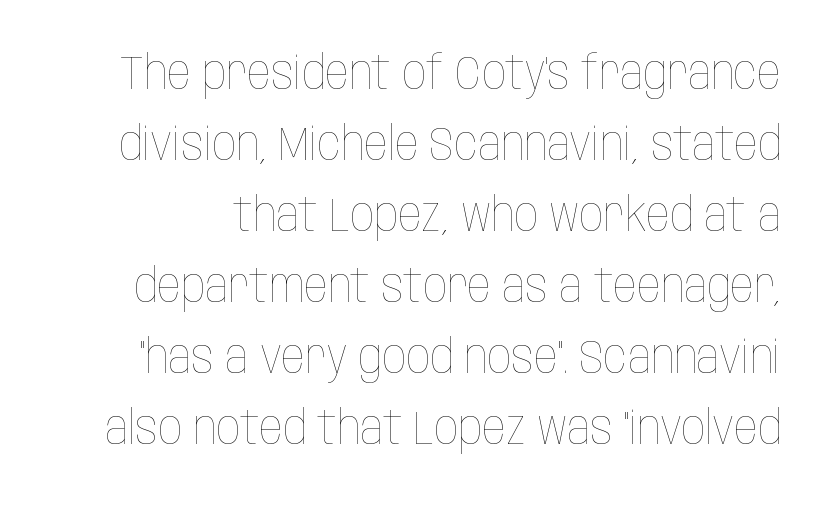
The image shows 47 px thin, condensed type, upright; set normal line spacing (1.51x), normal letter spacing, not underlined; low stroke contrast and a large x-height.
